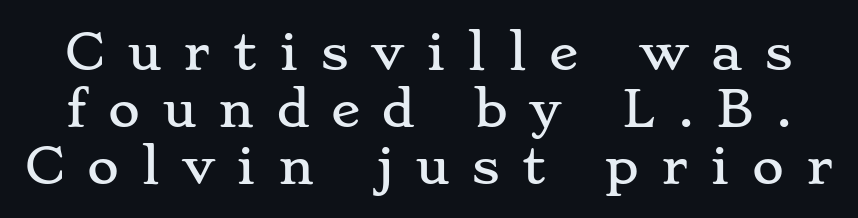
{"serif": "yes", "italic": "no", "width": "wide", "stroke_contrast": "low", "x_height": "small", "monospaced": "no", "underline": "no", "line_spacing_ratio": 1.16, "letter_spacing": "wide", "letter_spacing_em": 0.45, "glyph_px": 49}
